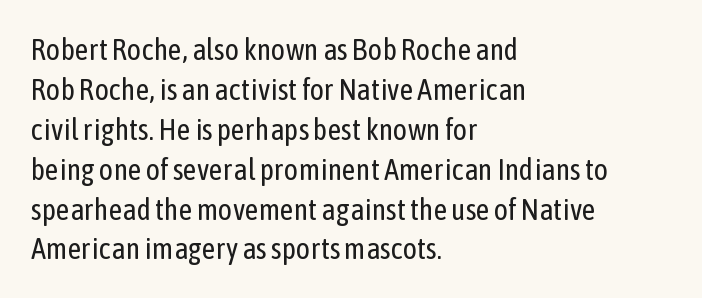
Q: Is the text bold? A: No.
Q: Is the text italic (slanted)? A: No, it is upright.
Q: Is the typeface a serif or a sans-serif typeface? A: Sans-serif.
Q: Is the text underlined? A: No.
Q: How is the paragraph aligned? A: Left-aligned.
Q: Is the spacing between letters normal or unusually wide? A: Normal.
Q: Is the spacing between lines tight, normal or loose? A: Normal.
Q: Width (condensed, normal, or wide)? A: Condensed.
Q: Stroke contrast? A: Low.
Q: x-height? A: Medium.
Q: Monospaced? A: No.
